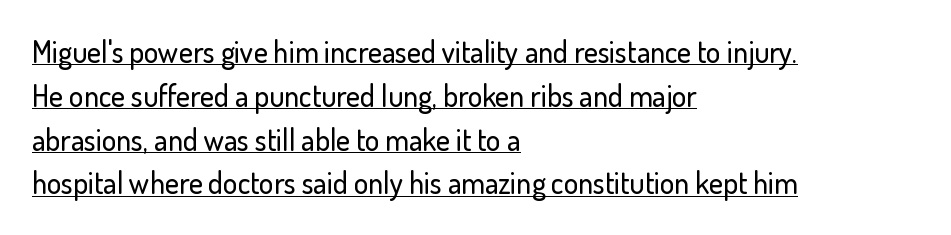
The image shows 30 px sans-serif type, upright; set left-aligned, normal line spacing (1.46x), normal letter spacing, underlined; low stroke contrast and a small x-height.
